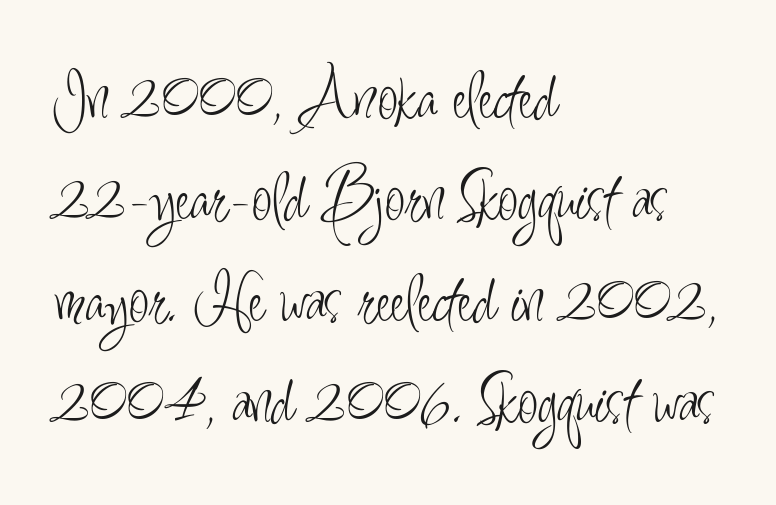
The image shows 73 px light, condensed sans-serif type; set left-aligned, normal line spacing (1.39x), normal letter spacing, not underlined; low stroke contrast and a small x-height.
